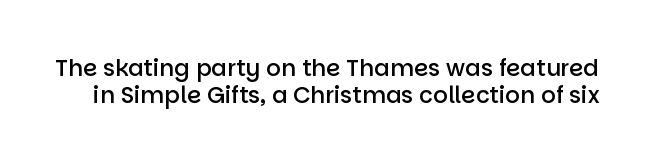
Q: Is the text bold? A: Semi-bold.
Q: Is the text italic (slanted)? A: No, it is upright.
Q: Is the text underlined? A: No.
Q: Is the spacing between letters normal or unusually wide? A: Normal.
